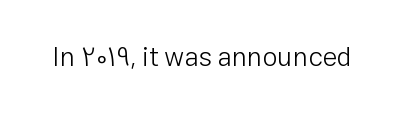
Has an underline been added? It has not. The type is set solid horizontally, with unmodified tracking. The characters are drawn with everyday or finer stroke widths. Every character sits straight up, as roman type does.
